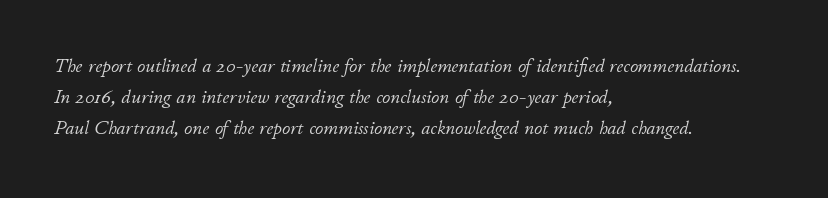
{"italic": "yes", "lean": "right", "slant_degrees": 11, "bold": "no", "underline": "no", "align": "left", "line_spacing": "normal", "line_spacing_ratio": 1.56, "letter_spacing": "normal", "letter_spacing_em": 0.0, "glyph_px": 20}
